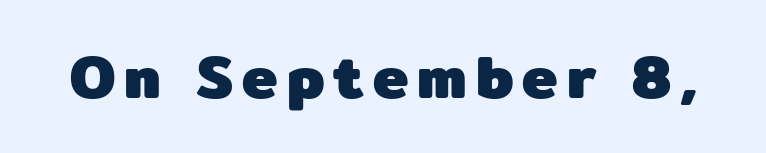
{"serif": "no", "italic": "no", "bold": "yes", "weight": "heavy", "width": "normal", "stroke_contrast": "low", "x_height": "medium", "monospaced": "no", "underline": "no", "glyph_px": 60}
